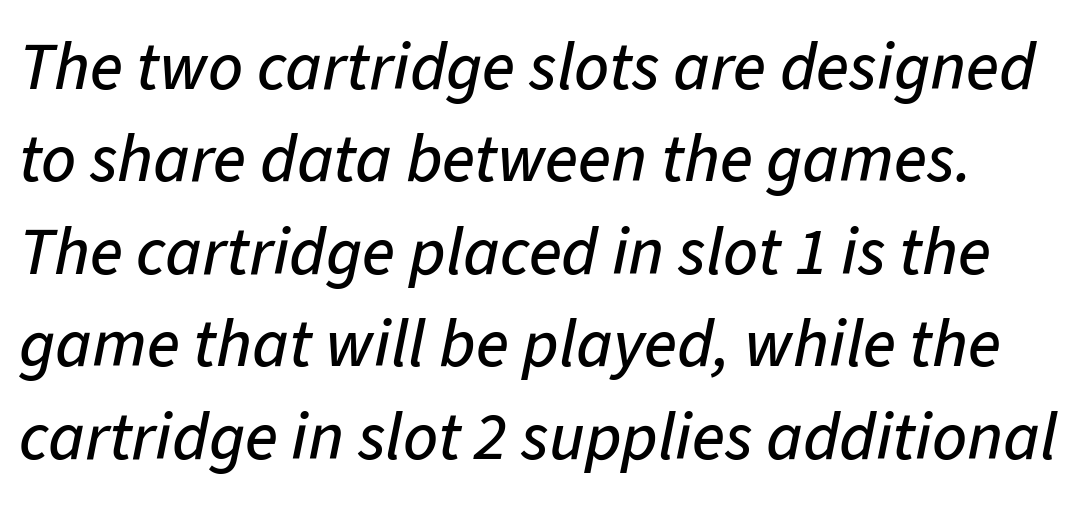
{"italic": "yes", "lean": "right", "slant_degrees": 11, "width": "normal", "stroke_contrast": "low", "x_height": "medium", "monospaced": "no", "underline": "no", "line_spacing": "normal", "line_spacing_ratio": 1.36, "letter_spacing": "normal", "letter_spacing_em": 0.0, "glyph_px": 68}
